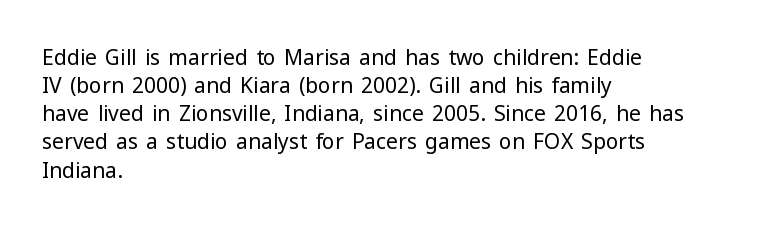
{"italic": "no", "bold": "no", "underline": "no", "align": "left", "line_spacing": "normal", "line_spacing_ratio": 1.34, "letter_spacing": "normal", "letter_spacing_em": 0.0, "glyph_px": 21}
